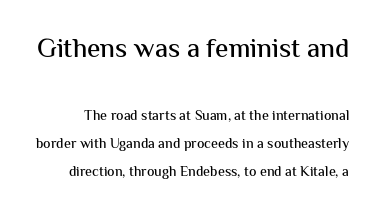
What stands out about the letter spacing? Nothing — it is the standard amount. Just letters on the line, the space beneath them empty. Designer's note — italics off, roman on. You get the large type first, then a drop to smaller type. This sample trades compactness for vertical openness between lines.
